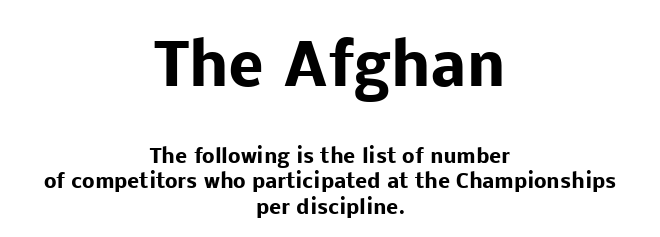
Q: Is the text bold? A: Yes.
Q: Is the text italic (slanted)? A: No, it is upright.
Q: Is the typeface a serif or a sans-serif typeface? A: Sans-serif.
Q: Is the text underlined? A: No.
Q: How is the paragraph aligned? A: Centered.
Q: Is the spacing between letters normal or unusually wide? A: Normal.
Q: Is the spacing between lines tight, normal or loose? A: Normal.
Q: Which block of text is set in a larger size, the first (top) or the second (bottom)? A: The first (top) one.
Q: Width (condensed, normal, or wide)? A: Normal.
Q: Stroke contrast? A: Low.
Q: x-height? A: Medium.
Q: Monospaced? A: No.
